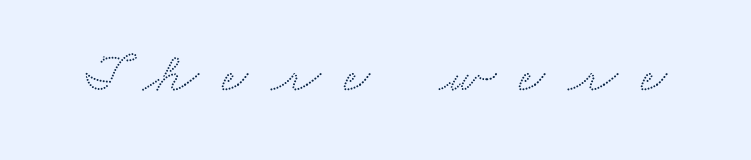
{"serif": "yes", "width": "wide", "stroke_contrast": "medium", "x_height": "small", "monospaced": "no", "underline": "no", "letter_spacing": "wide", "letter_spacing_em": 0.41, "glyph_px": 57}
